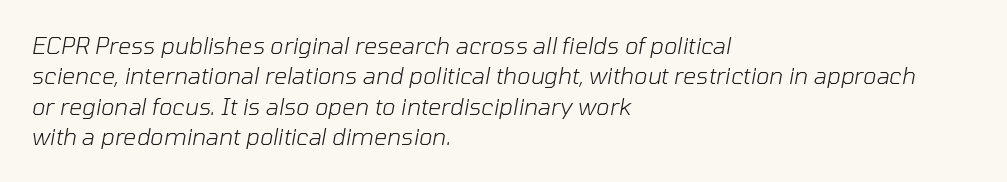
{"italic": "yes", "lean": "right", "slant_degrees": 10, "bold": "no", "underline": "no", "align": "left", "line_spacing": "normal", "line_spacing_ratio": 1.32, "letter_spacing": "normal", "letter_spacing_em": 0.0, "glyph_px": 23}
